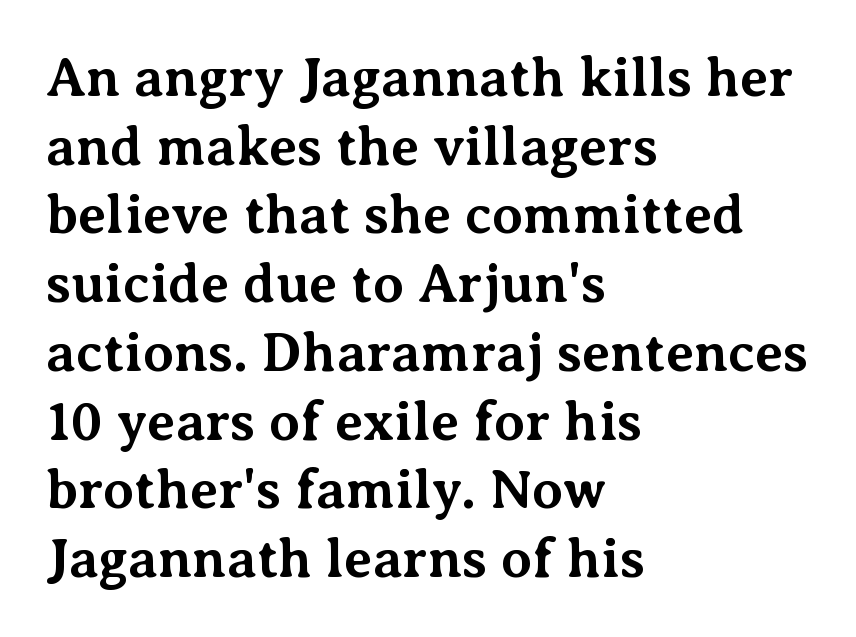
The image shows 55 px bold serif type, upright; set left-aligned, normal line spacing (1.25x), normal letter spacing, not underlined; medium stroke contrast and a medium x-height.
